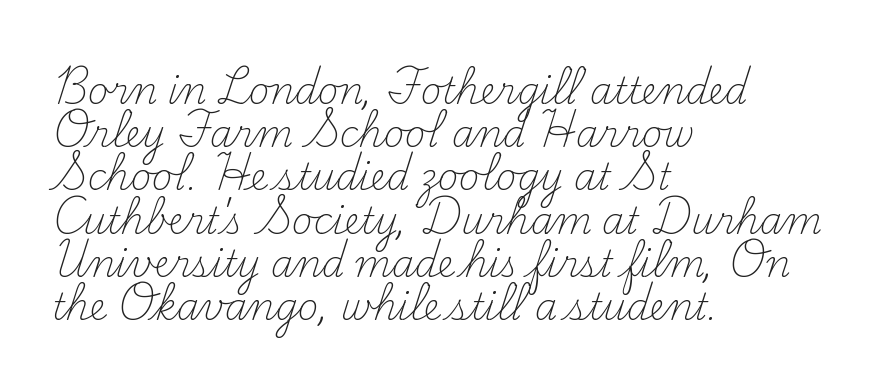
Q: Is the text bold? A: No.
Q: Is the text italic (slanted)? A: Yes.
Q: Is the text underlined? A: No.
Q: How is the paragraph aligned? A: Left-aligned.
Q: Is the spacing between letters normal or unusually wide? A: Normal.
Q: Width (condensed, normal, or wide)? A: Normal.
Q: Stroke contrast? A: Medium.
Q: x-height? A: Small.
Q: Monospaced? A: No.
